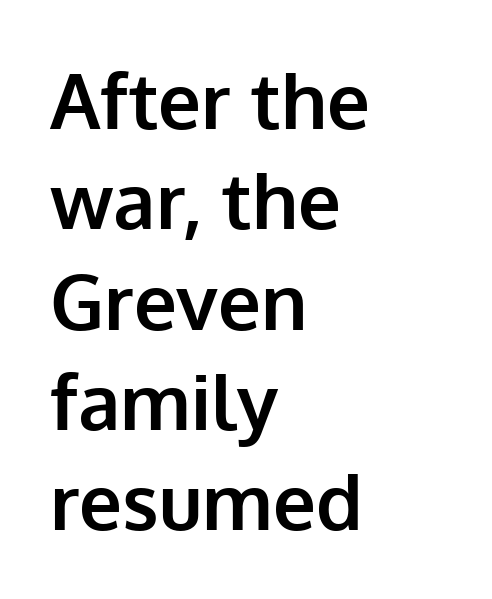
Italic? Not at all — the glyphs are vertical. Decoration check: the copy has no underline. Alignment: flush left. No feet cap the strokes, marking this as sans-serif type.
